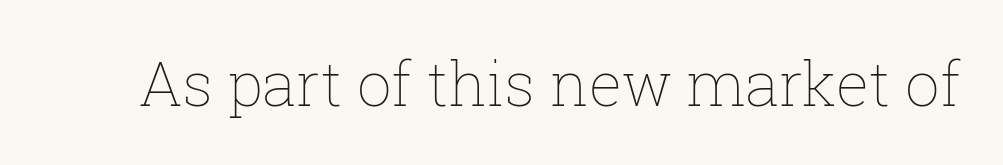
Just letters on the line, the space beneath them empty. These lines were composed using upright roman letters. The passage shown is typed in a proportional face where columns would drift. Inter-character spacing is left at the font's built-in metrics. The cut favours lightness, reaching ordinary text weight at its darkest.
